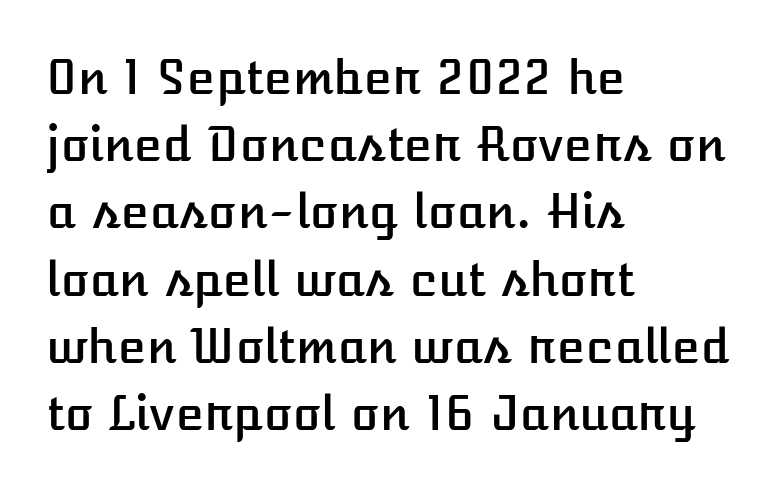
A classic flush-left, rag-right setting is used for this passage. The letters advance in unequal steps, a hallmark of proportional type. Notice how the stems are strictly vertical — no italics here. Only glyphs here, with clear space below each row.
